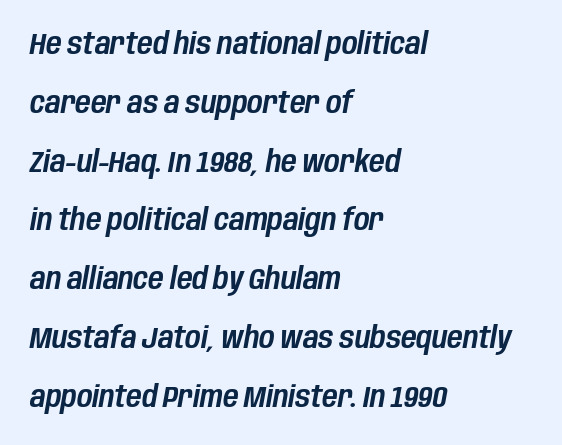
Q: Is the text italic (slanted)? A: Yes, it leans right by about 10 degrees.
Q: Is the text underlined? A: No.
Q: How is the paragraph aligned? A: Left-aligned.
Q: Is the spacing between letters normal or unusually wide? A: Normal.
Q: Is the spacing between lines tight, normal or loose? A: Loose.
Q: Width (condensed, normal, or wide)? A: Condensed.
Q: Stroke contrast? A: Low.
Q: x-height? A: Large.
Q: Monospaced? A: No.
